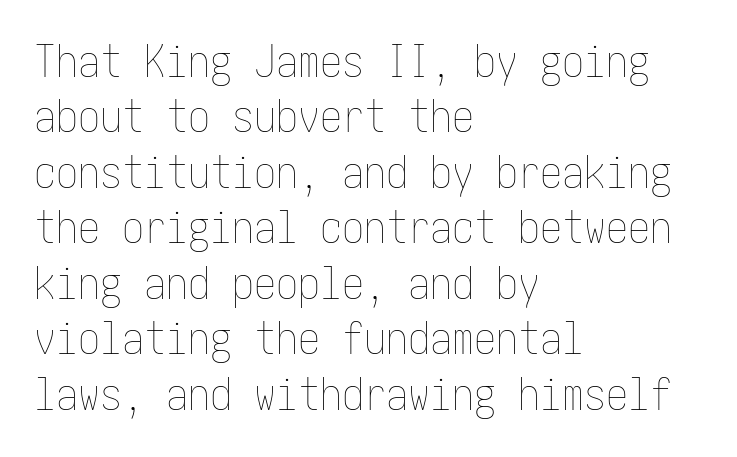
Q: Is the text bold? A: No.
Q: Is the text italic (slanted)? A: No, it is upright.
Q: Is the text underlined? A: No.
Q: How is the paragraph aligned? A: Left-aligned.
Q: Is the spacing between letters normal or unusually wide? A: Normal.
Q: Is the spacing between lines tight, normal or loose? A: Normal.
Q: Width (condensed, normal, or wide)? A: Condensed.
Q: Stroke contrast? A: Low.
Q: x-height? A: Medium.
